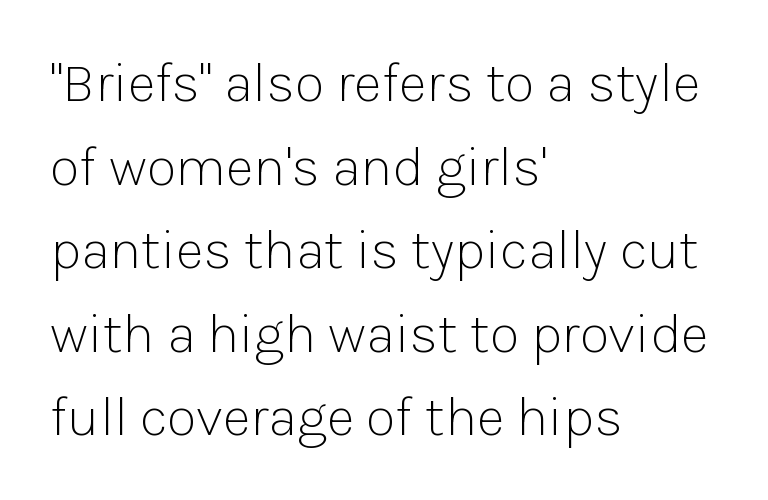
The image shows 55 px light sans-serif type, upright; set left-aligned, normal line spacing (1.52x), normal letter spacing, not underlined; low stroke contrast and a medium x-height.
